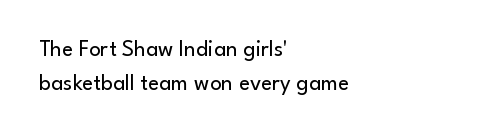
Q: Is the text bold? A: No.
Q: Is the text italic (slanted)? A: No, it is upright.
Q: Is the text underlined? A: No.
Q: How is the paragraph aligned? A: Left-aligned.
Q: Is the spacing between letters normal or unusually wide? A: Normal.
Q: Is the spacing between lines tight, normal or loose? A: Normal.
